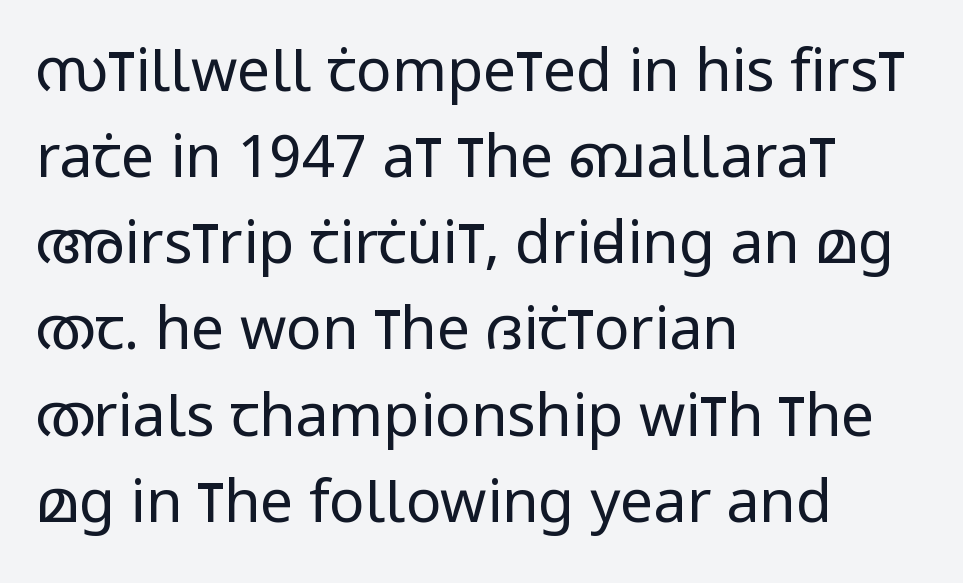
Q: Is the text bold? A: No.
Q: Is the text italic (slanted)? A: No, it is upright.
Q: Is the typeface a serif or a sans-serif typeface? A: Sans-serif.
Q: Is the text underlined? A: No.
Q: How is the paragraph aligned? A: Left-aligned.
Q: Is the spacing between letters normal or unusually wide? A: Normal.
Q: Is the spacing between lines tight, normal or loose? A: Normal.
Q: Width (condensed, normal, or wide)? A: Condensed.
Q: Stroke contrast? A: Low.
Q: x-height? A: Large.
Q: Monospaced? A: No.
